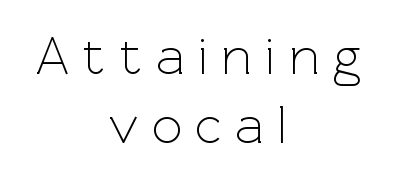
Q: Is the text bold? A: No.
Q: Is the text italic (slanted)? A: No, it is upright.
Q: Is the typeface a serif or a sans-serif typeface? A: Sans-serif.
Q: Is the text underlined? A: No.
Q: How is the paragraph aligned? A: Centered.
Q: Is the spacing between letters normal or unusually wide? A: Unusually wide.
Q: Is the spacing between lines tight, normal or loose? A: Normal.
Q: Width (condensed, normal, or wide)? A: Normal.
Q: x-height? A: Medium.
Q: Monospaced? A: No.
